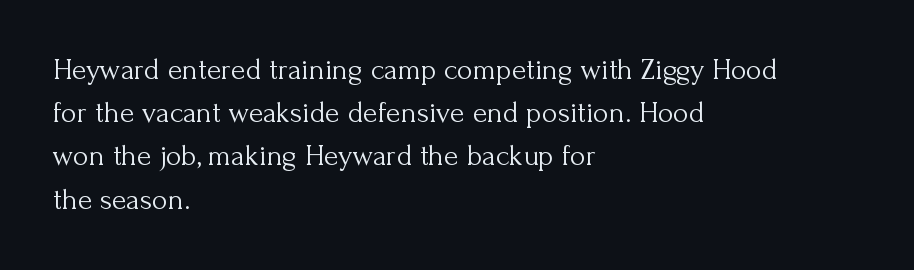
Left-aligned paragraph, ragged on the right. Heft: none added — not bold. Vertically, the passage feels balanced, rows spaced as you'd expect. The characters display serif detailing at their extremities.
